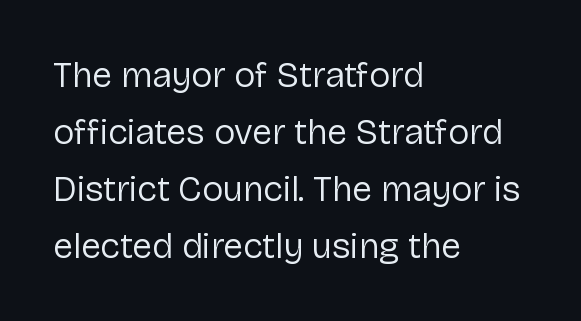
Q: Is the text bold? A: No.
Q: Is the text italic (slanted)? A: No, it is upright.
Q: Is the typeface a serif or a sans-serif typeface? A: Sans-serif.
Q: Is the text underlined? A: No.
Q: How is the paragraph aligned? A: Left-aligned.
Q: Is the spacing between letters normal or unusually wide? A: Normal.
Q: Is the spacing between lines tight, normal or loose? A: Normal.
Q: Width (condensed, normal, or wide)? A: Normal.
Q: Stroke contrast? A: Low.
Q: x-height? A: Medium.
Q: Monospaced? A: No.
